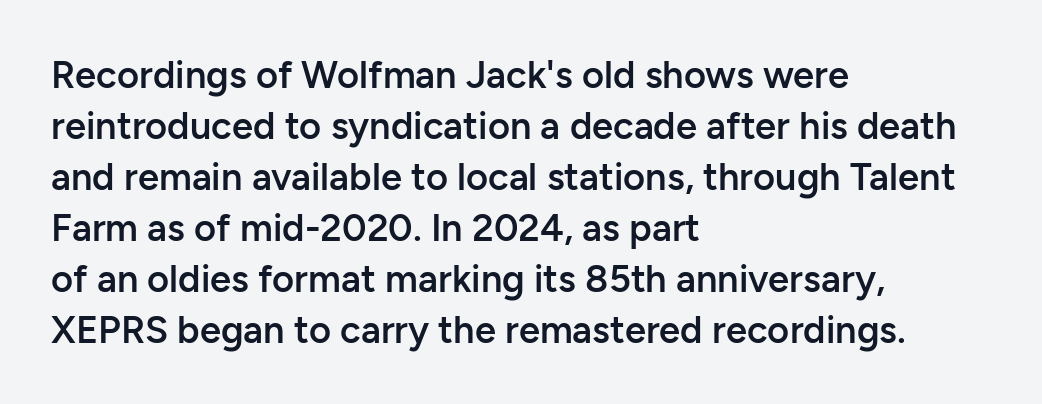
Type without underlining. The ragged edge is on the right, which tells us the setting is flush left. Compared with an ordinary text face, these strokes are moderately heavier — a semibold. The rendering uses natural spacing where letterforms have individual widths.
